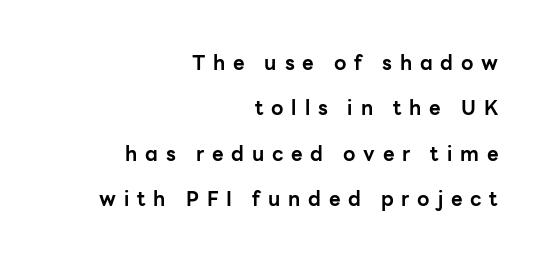
Does extra space separate the letters? Yes, quite a lot of it. The rag falls on the left side of this text block. In terms of weight, the rendering is a true, heavy bold. Leading is clearly above the norm, producing a sparse column. Decoration check: the copy has no underline.
